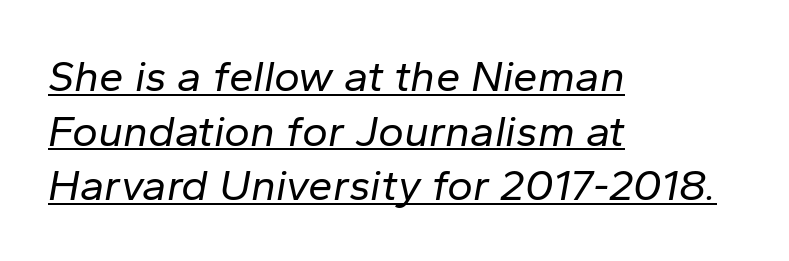
Q: Is the text bold? A: No.
Q: Is the text italic (slanted)? A: Yes, it leans right by about 10 degrees.
Q: Is the text underlined? A: Yes.
Q: How is the paragraph aligned? A: Left-aligned.
Q: Is the spacing between letters normal or unusually wide? A: Normal.
Q: Width (condensed, normal, or wide)? A: Normal.
Q: Stroke contrast? A: Low.
Q: x-height? A: Medium.
Q: Monospaced? A: No.
